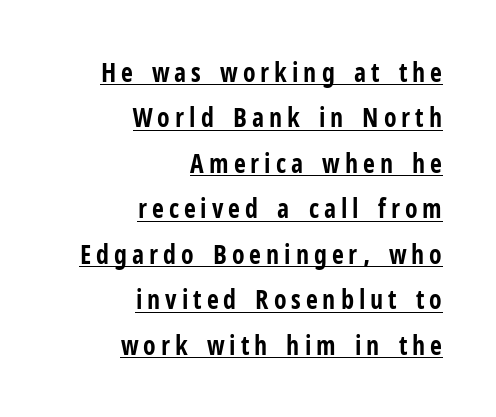
The image shows 26 px bold type, upright; set right-aligned, line spacing 1.75x, underlined.
